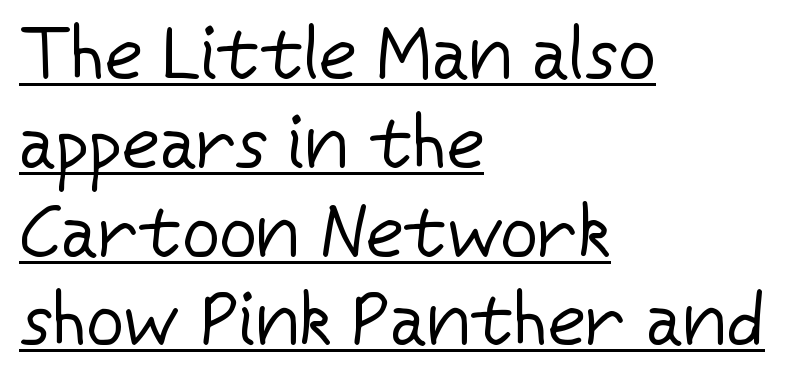
{"serif": "no", "italic": "no", "bold": "no", "weight": "regular", "width": "normal", "stroke_contrast": "low", "x_height": "medium", "monospaced": "no", "underline": "yes", "align": "left", "line_spacing_ratio": 1.2, "letter_spacing": "normal", "letter_spacing_em": 0.0, "glyph_px": 74}
